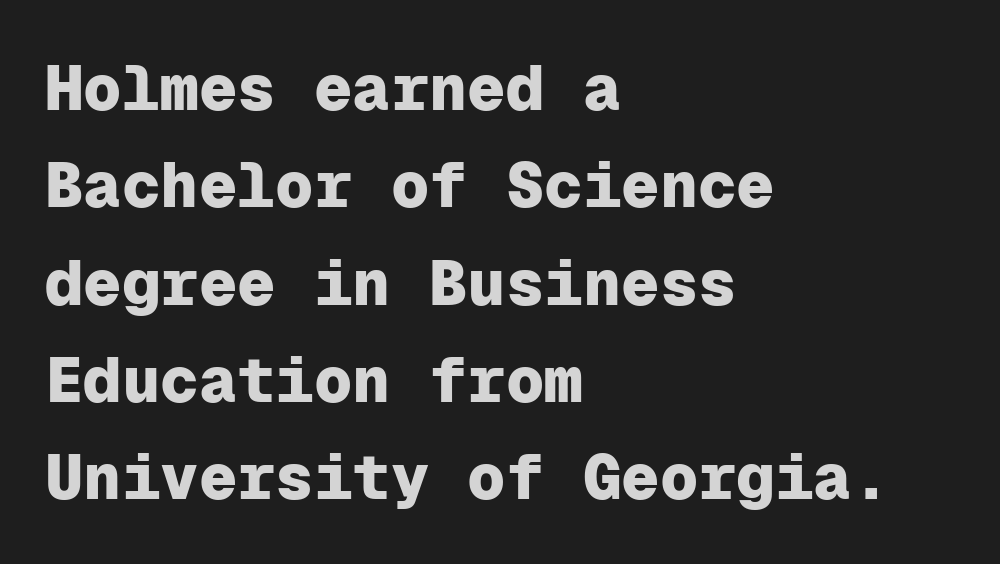
The image shows 64 px heavy sans-serif type, upright, monospaced; set left-aligned, normal line spacing (1.52x), normal letter spacing, not underlined; low stroke contrast and a medium x-height.
